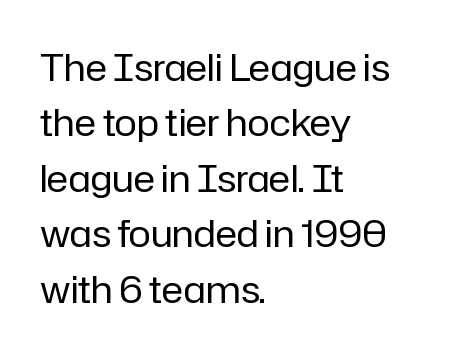
The image shows 37 px regular-weight sans-serif type, upright; set left-aligned, normal line spacing (1.5x), normal letter spacing, not underlined; low stroke contrast and a medium x-height.
